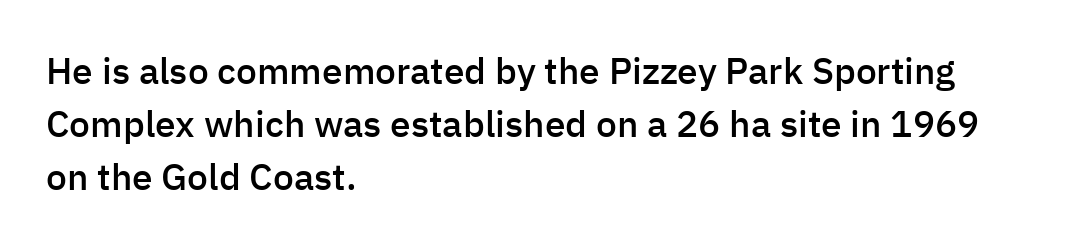
{"serif": "no", "italic": "no", "bold": "semi", "weight": "semibold", "width": "normal", "stroke_contrast": "low", "x_height": "medium", "monospaced": "no", "underline": "no", "align": "left", "line_spacing": "normal", "line_spacing_ratio": 1.43, "letter_spacing": "normal", "letter_spacing_em": 0.0, "glyph_px": 37}
